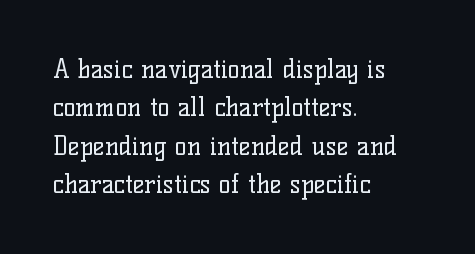
Q: Is the text bold? A: No.
Q: Is the text italic (slanted)? A: No, it is upright.
Q: Is the text underlined? A: No.
Q: How is the paragraph aligned? A: Left-aligned.
Q: Is the spacing between letters normal or unusually wide? A: Normal.
Q: Is the spacing between lines tight, normal or loose? A: Normal.
